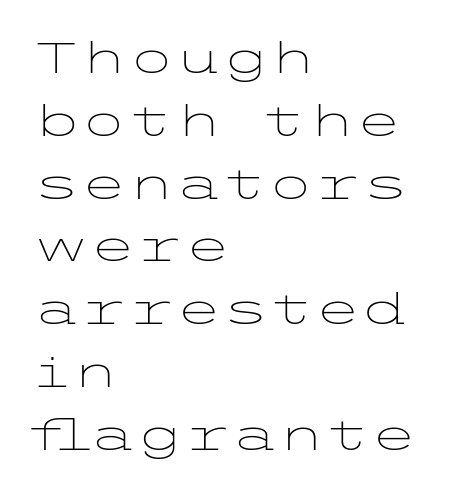
{"serif": "no", "italic": "no", "bold": "no", "weight": "light", "width": "wide", "stroke_contrast": "low", "x_height": "medium", "underline": "no", "align": "left", "line_spacing": "normal", "line_spacing_ratio": 1.46, "letter_spacing": "normal", "letter_spacing_em": 0.0, "glyph_px": 43}
